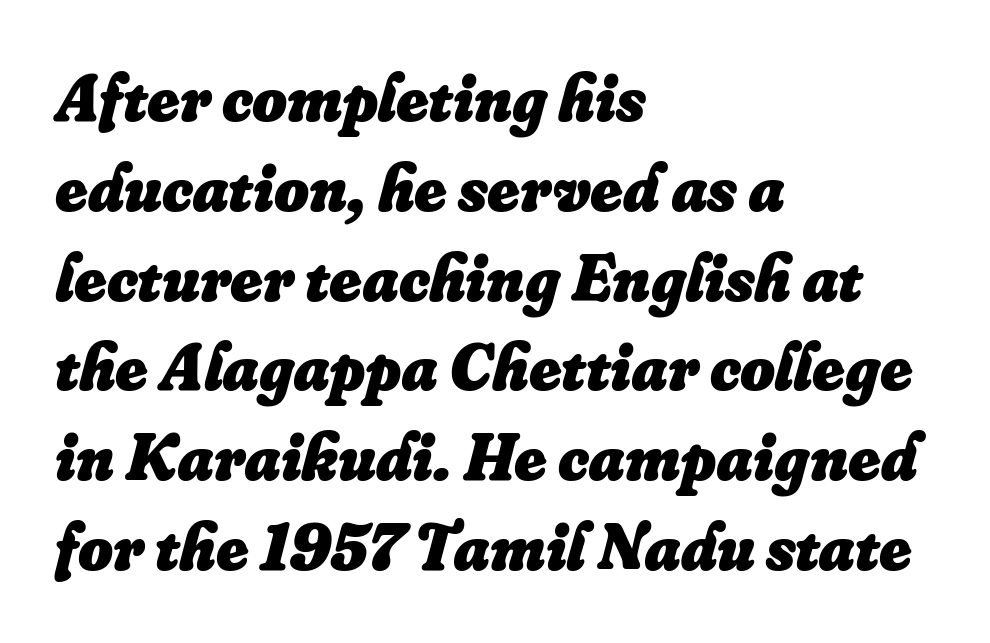
The passage shown is emphatically bold. Looks like regular typesetting: each glyph gets only the width it needs. Where is the straight margin? On the left. In terms of posture, this sample is oblique.
